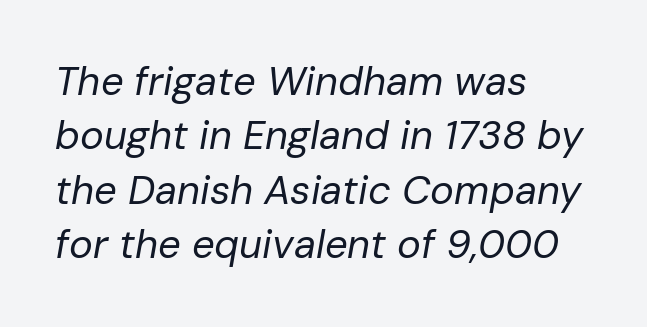
{"italic": "yes", "lean": "right", "slant_degrees": 10, "bold": "no", "weight": "regular", "width": "normal", "stroke_contrast": "low", "x_height": "medium", "monospaced": "no", "underline": "no", "align": "left", "line_spacing": "normal", "line_spacing_ratio": 1.36, "letter_spacing": "normal", "letter_spacing_em": 0.0, "glyph_px": 40}
